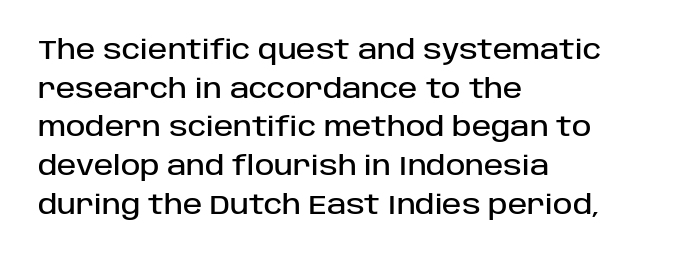
If you measured baseline to baseline, you'd find a middling distance. The line texture is even and compact thanks to regular tracking. Descender tails drop into unmarked territory. Posture: upright roman. Horizontally, the lines are justified to the leading edge only.
